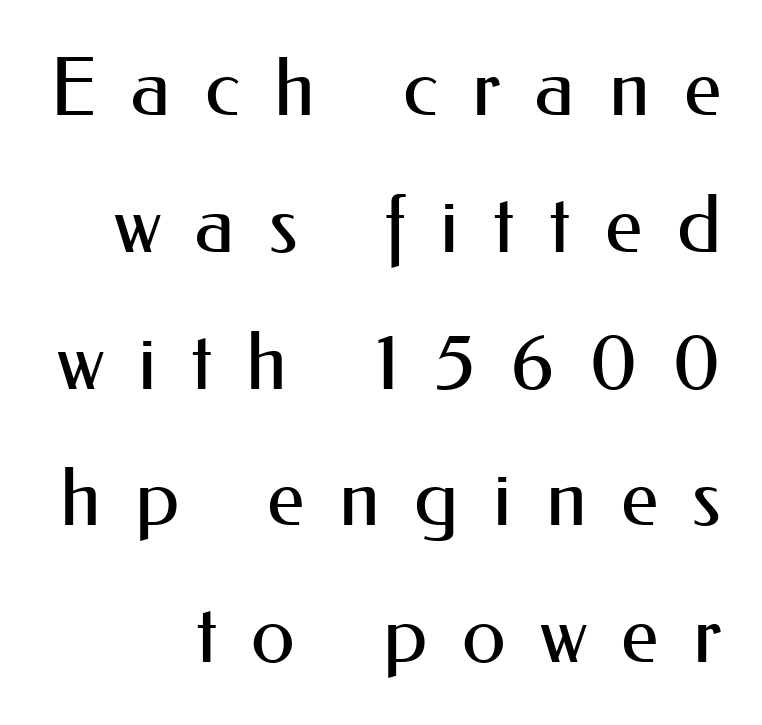
{"serif": "no", "italic": "no", "bold": "no", "weight": "regular", "width": "normal", "stroke_contrast": "medium", "x_height": "small", "monospaced": "no", "underline": "no", "align": "right", "line_spacing_ratio": 1.71, "letter_spacing": "wide", "letter_spacing_em": 0.43, "glyph_px": 80}
